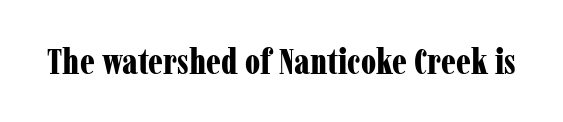
Q: Is the text bold? A: Yes.
Q: Is the text italic (slanted)? A: No, it is upright.
Q: Is the typeface a serif or a sans-serif typeface? A: Serif.
Q: Is the text underlined? A: No.
Q: Is the spacing between letters normal or unusually wide? A: Normal.
Q: Width (condensed, normal, or wide)? A: Condensed.
Q: Stroke contrast? A: Low.
Q: x-height? A: Medium.
Q: Monospaced? A: No.
